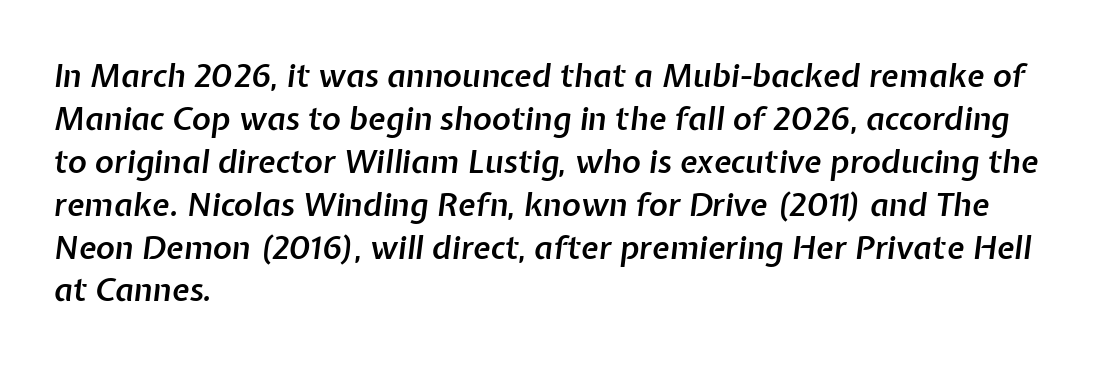
Q: Is the text bold? A: Semi-bold.
Q: Is the text italic (slanted)? A: Yes, it leans right by about 7 degrees.
Q: Is the text underlined? A: No.
Q: How is the paragraph aligned? A: Left-aligned.
Q: Is the spacing between letters normal or unusually wide? A: Normal.
Q: Is the spacing between lines tight, normal or loose? A: Normal.
Q: Width (condensed, normal, or wide)? A: Normal.
Q: Stroke contrast? A: Low.
Q: x-height? A: Medium.
Q: Monospaced? A: No.
